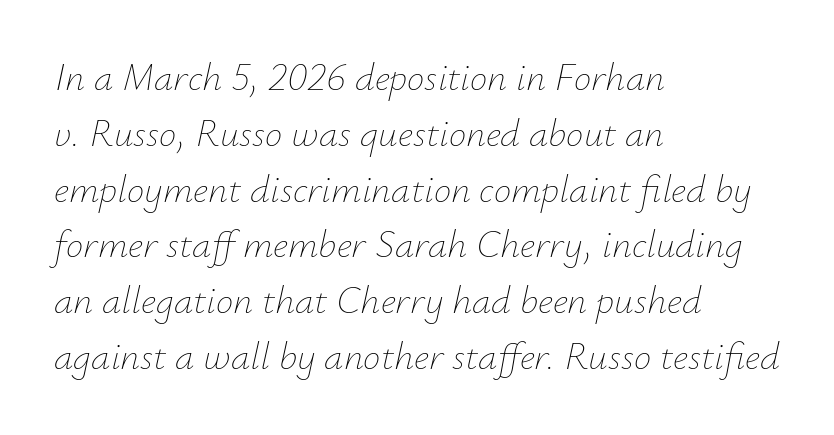
The image shows 39 px thin type, italic (leaning right); set left-aligned, normal line spacing (1.43x), normal letter spacing, not underlined; low stroke contrast and a small x-height.
